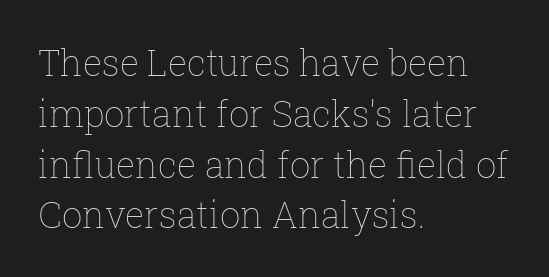
The image shows 36 px thin type, upright; set left-aligned, normal line spacing (1.41x), normal letter spacing, not underlined; low stroke contrast and a medium x-height.
